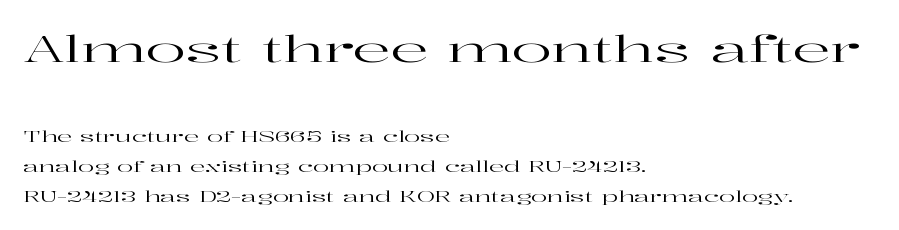
The image shows 37 px wide serif type, upright; set left-aligned, loose line spacing (1.99x), normal letter spacing, not underlined; the first (top) block is 2.47x larger; high stroke contrast and a medium x-height.
